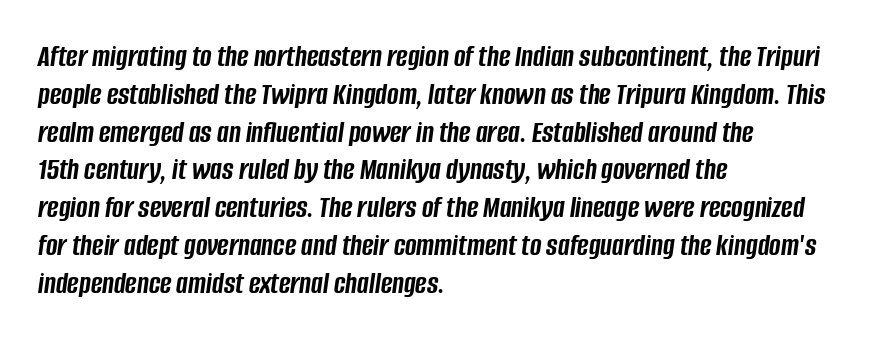
The text carries the slant typical of an italic or oblique font. Notice how thick the strokes are: this is what a full bold looks like. Proportional: the letters do not fall into vertical columns. The passage shown is not underscored anywhere.
